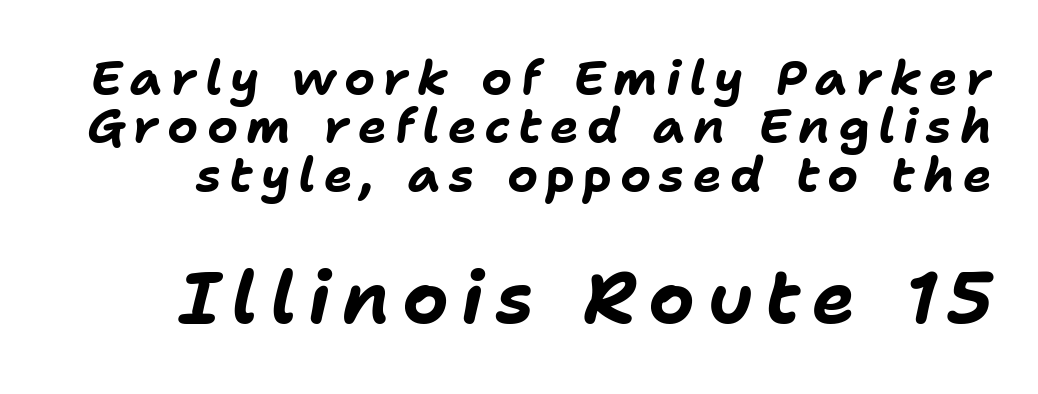
{"italic": "yes", "lean": "right", "slant_degrees": 11, "bold": "yes", "weight": "bold", "width": "normal", "stroke_contrast": "low", "x_height": "medium", "monospaced": "no", "underline": "no", "line_spacing": "tight", "line_spacing_ratio": 1.01, "larger_block": "second", "size_ratio": 1.5, "glyph_px": 72}
